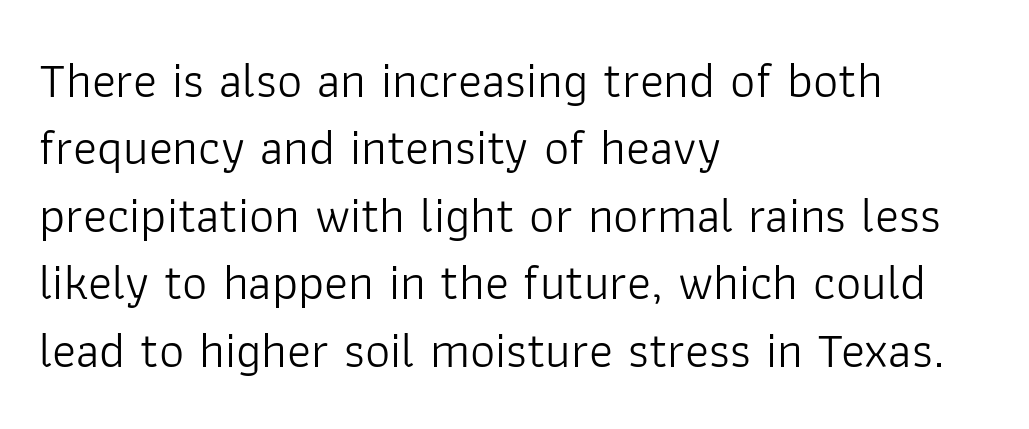
Q: Is the text bold? A: No.
Q: Is the text italic (slanted)? A: No, it is upright.
Q: Is the typeface a serif or a sans-serif typeface? A: Sans-serif.
Q: Is the text underlined? A: No.
Q: How is the paragraph aligned? A: Left-aligned.
Q: Is the spacing between letters normal or unusually wide? A: Normal.
Q: Is the spacing between lines tight, normal or loose? A: Normal.
Q: Width (condensed, normal, or wide)? A: Normal.
Q: Stroke contrast? A: Low.
Q: x-height? A: Medium.
Q: Monospaced? A: No.
